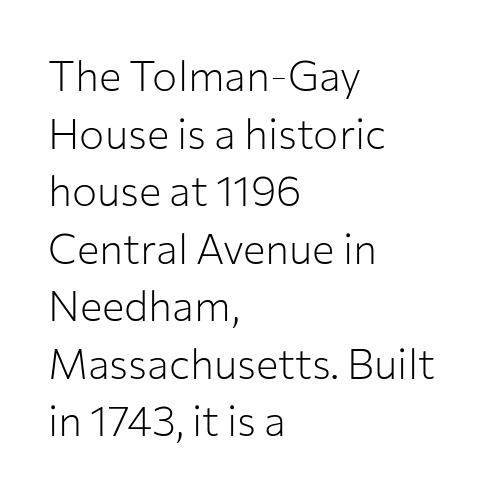
Q: Is the text bold? A: No.
Q: Is the text italic (slanted)? A: No, it is upright.
Q: Is the typeface a serif or a sans-serif typeface? A: Sans-serif.
Q: Is the text underlined? A: No.
Q: How is the paragraph aligned? A: Left-aligned.
Q: Is the spacing between letters normal or unusually wide? A: Normal.
Q: Is the spacing between lines tight, normal or loose? A: Normal.
Q: Width (condensed, normal, or wide)? A: Normal.
Q: Stroke contrast? A: Low.
Q: x-height? A: Medium.
Q: Monospaced? A: No.
